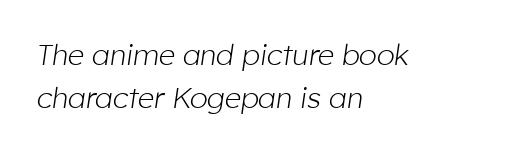
The image shows 29 px light type, italic (leaning right); set left-aligned, normal line spacing (1.48x), normal letter spacing, not underlined; low stroke contrast and a medium x-height.
